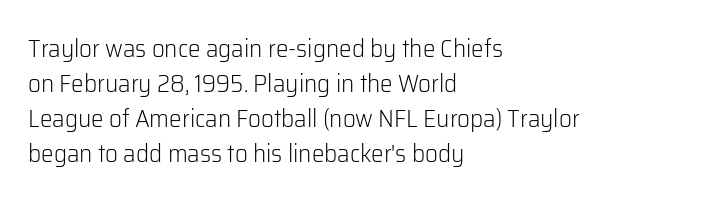
Q: Is the text bold? A: No.
Q: Is the text italic (slanted)? A: No, it is upright.
Q: Is the text underlined? A: No.
Q: How is the paragraph aligned? A: Left-aligned.
Q: Is the spacing between letters normal or unusually wide? A: Normal.
Q: Is the spacing between lines tight, normal or loose? A: Normal.
